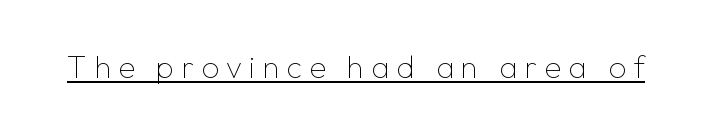
{"serif": "no", "italic": "no", "bold": "no", "weight": "thin", "width": "normal", "stroke_contrast": "low", "x_height": "medium", "monospaced": "no", "underline": "yes", "letter_spacing": "wide", "letter_spacing_em": 0.23, "glyph_px": 31}
